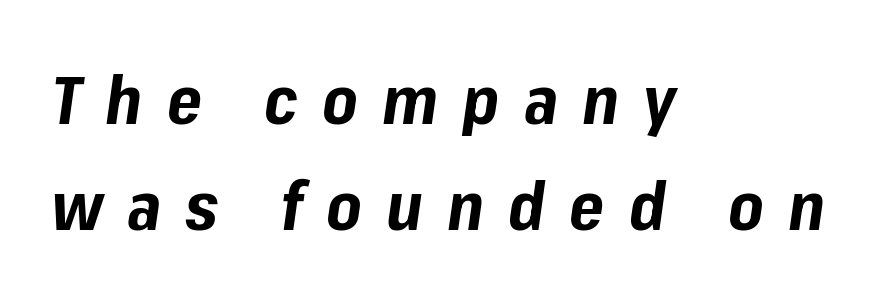
Q: Is the text bold? A: Yes.
Q: Is the text italic (slanted)? A: Yes, it leans right by about 8 degrees.
Q: Is the text underlined? A: No.
Q: How is the paragraph aligned? A: Left-aligned.
Q: Is the spacing between letters normal or unusually wide? A: Unusually wide.
Q: Is the spacing between lines tight, normal or loose? A: Normal.
Q: Width (condensed, normal, or wide)? A: Normal.
Q: Stroke contrast? A: Low.
Q: x-height? A: Medium.
Q: Monospaced? A: No.
